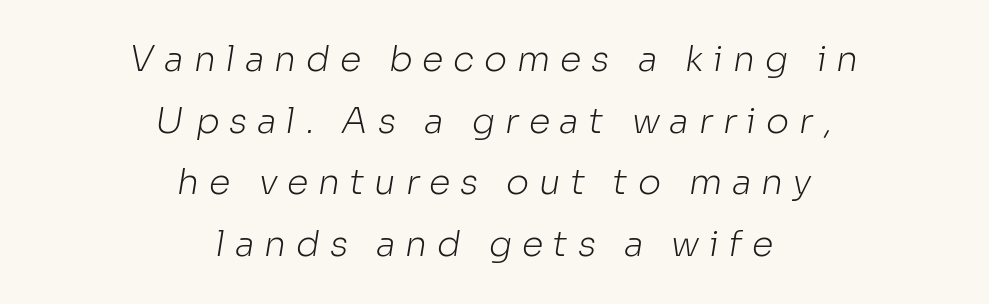
Q: Is the text bold? A: No.
Q: Is the typeface a serif or a sans-serif typeface? A: Sans-serif.
Q: Is the text underlined? A: No.
Q: How is the paragraph aligned? A: Centered.
Q: Is the spacing between letters normal or unusually wide? A: Unusually wide.
Q: Width (condensed, normal, or wide)? A: Normal.
Q: Stroke contrast? A: Low.
Q: x-height? A: Medium.
Q: Monospaced? A: No.
